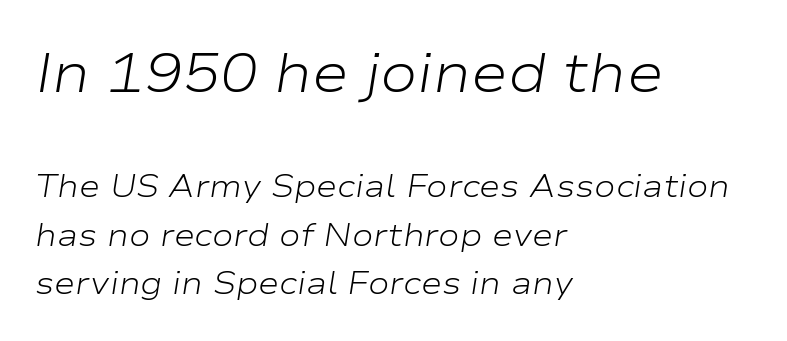
Q: Is the text bold? A: No.
Q: Is the text italic (slanted)? A: Yes, it leans right by about 9 degrees.
Q: Is the text underlined? A: No.
Q: How is the paragraph aligned? A: Left-aligned.
Q: Is the spacing between letters normal or unusually wide? A: Normal.
Q: Is the spacing between lines tight, normal or loose? A: Normal.
Q: Which block of text is set in a larger size, the first (top) or the second (bottom)? A: The first (top) one.
Q: Width (condensed, normal, or wide)? A: Wide.
Q: Stroke contrast? A: Low.
Q: x-height? A: Medium.
Q: Monospaced? A: No.
